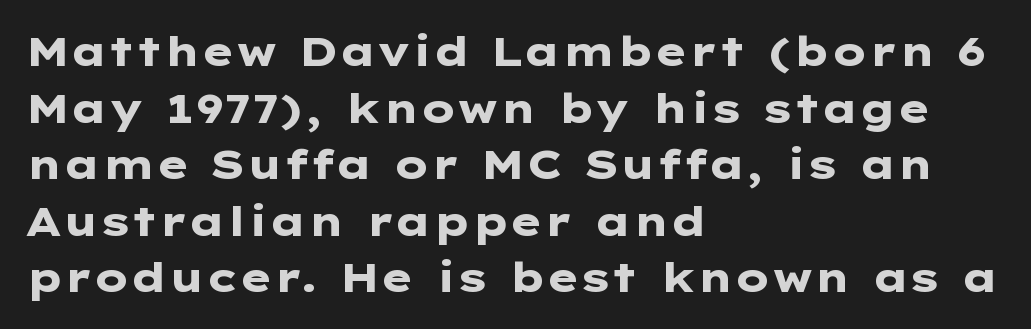
{"serif": "no", "italic": "no", "bold": "yes", "weight": "heavy", "width": "wide", "stroke_contrast": "low", "x_height": "medium", "underline": "no", "align": "left", "line_spacing": "normal", "line_spacing_ratio": 1.38, "letter_spacing": "normal", "letter_spacing_em": 0.0, "glyph_px": 41}
